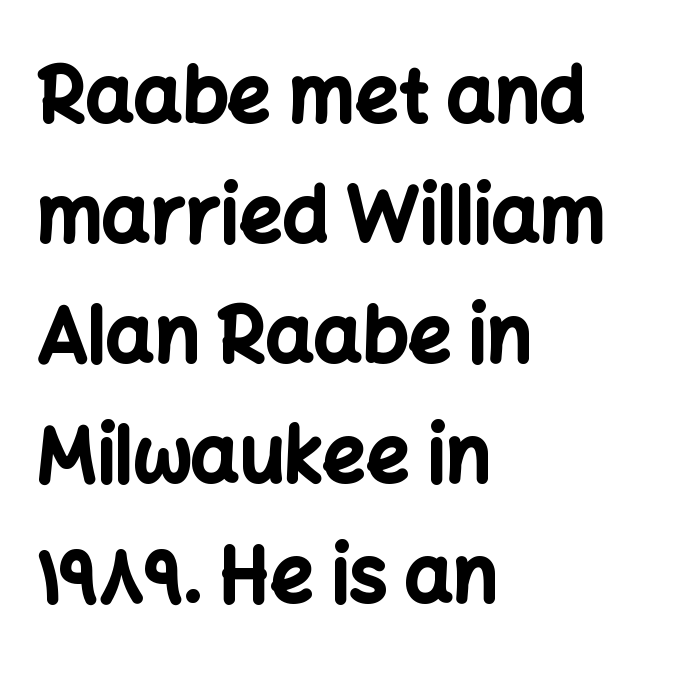
Leading matches the norm, producing a regular column. These lines were composed using upright roman letters. The letters sit at their default tracking, neither squeezed nor spread. Serif or sans? Sans — the stroke terminals are bare. Clear beneath every line of the passage. Character widths vary here, with narrow letters taking less room than wide ones.
